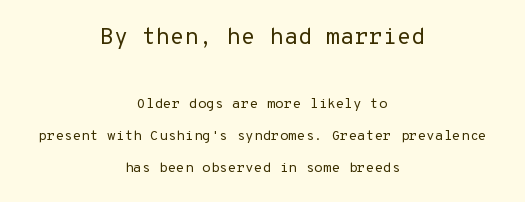
Q: Is the text bold? A: No.
Q: Is the text italic (slanted)? A: No, it is upright.
Q: Is the text underlined? A: No.
Q: How is the paragraph aligned? A: Centered.
Q: Is the spacing between letters normal or unusually wide? A: Normal.
Q: Is the spacing between lines tight, normal or loose? A: Loose.
Q: Which block of text is set in a larger size, the first (top) or the second (bottom)? A: The first (top) one.
